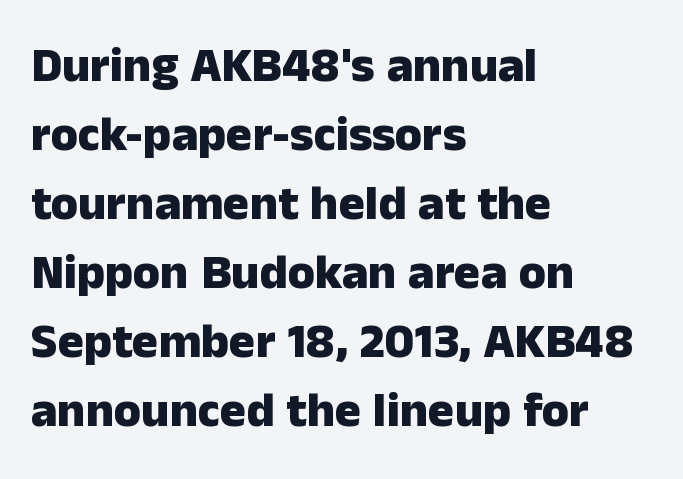
In terms of letterspacing, this is plain default setting. Each row of text sits above clean, open space. Typeset ragged right — the left edge is the straight one. Every stem runs plumb, perpendicular to the baseline. The face used here is proportionally spaced, like ordinary book or web type.
